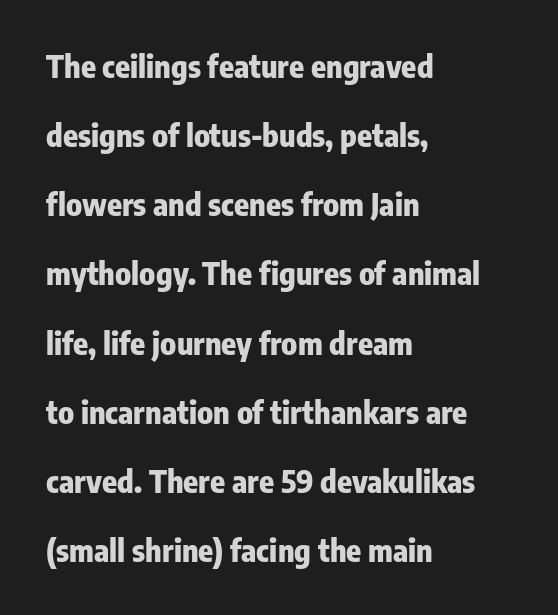
{"serif": "no", "italic": "no", "bold": "yes", "weight": "heavy", "width": "condensed", "stroke_contrast": "low", "x_height": "medium", "monospaced": "no", "underline": "no", "align": "left", "line_spacing": "loose", "line_spacing_ratio": 2.23, "letter_spacing": "normal", "letter_spacing_em": 0.0, "glyph_px": 31}
